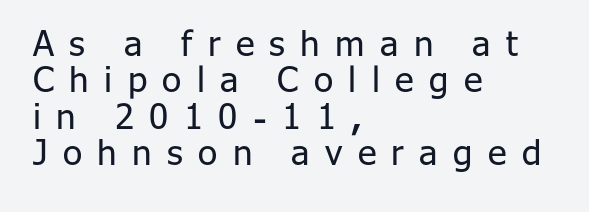
The letters stand upright; this is a roman face. Do the characters align in a grid? No, the font is proportional. Horizontal alignment here is leftward, the default for most running prose. Check the space under the baseline: it is left empty.
